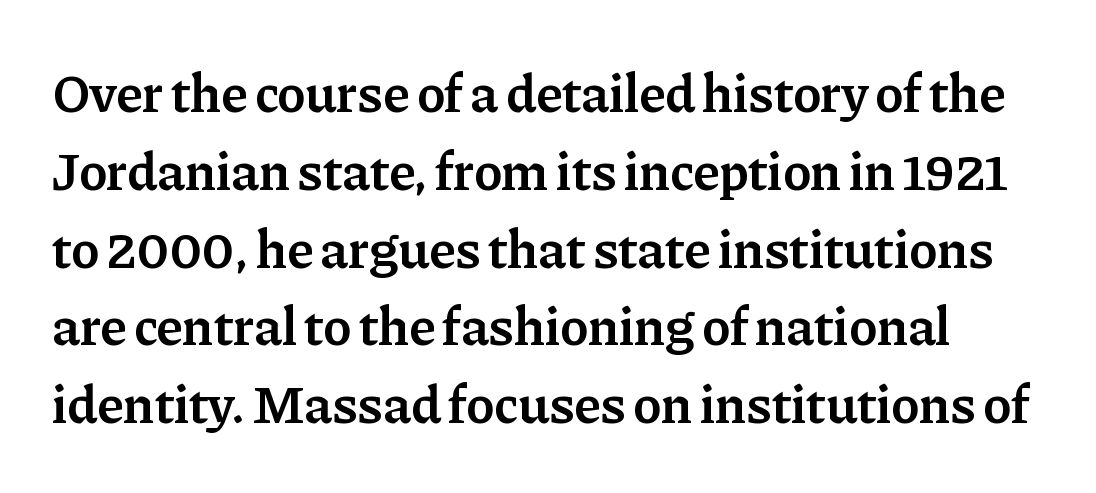
The line-height multiplier appears to be the usual default. Each letter keeps its own natural width here, so spacing adapts to shape. Bare-footed words on every line. The face used here is seriffed, in the tradition of book romans. How are the letters spaced? Ordinarily, with no added tracking.
